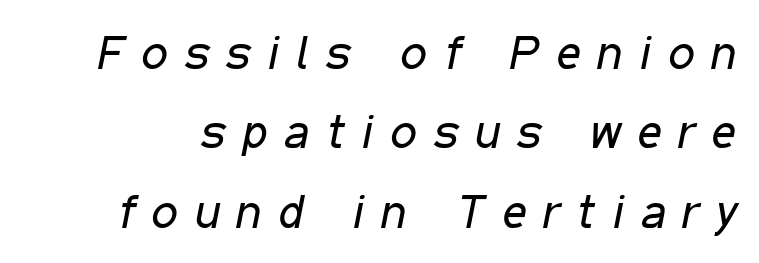
The image shows 47 px regular-weight, condensed type, italic (leaning right); set normal line spacing (1.69x), unusually wide letter spacing (+0.36 em), not underlined; low stroke contrast and a medium x-height.
